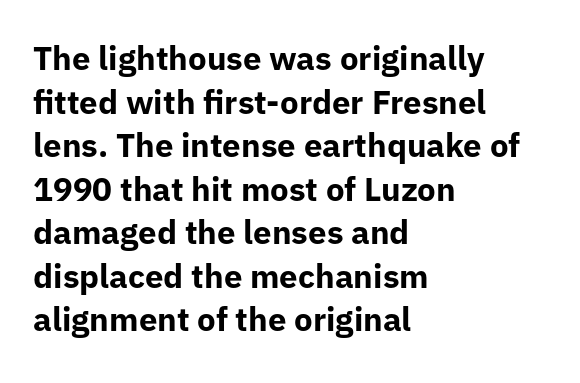
In terms of letterform style, serifs are entirely absent. The axis of the letterforms is exactly vertical. The words here are not underlined. Notice how the passage keeps a crisp vertical edge on the left only. In terms of leading, this rendering sits right in the middle. Weight: bold.
